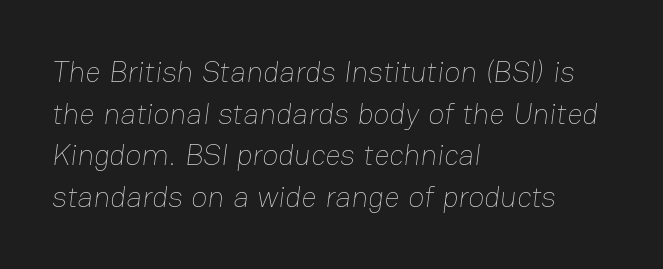
The image shows 30 px thin type; set left-aligned, normal line spacing (1.39x), normal letter spacing, not underlined; low stroke contrast and a medium x-height.
